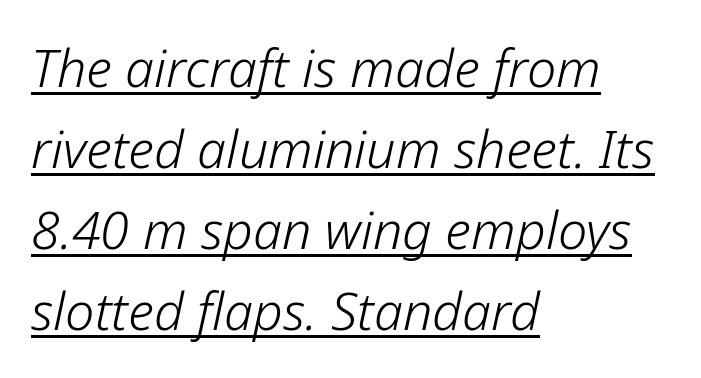
The image shows 52 px light type, italic (leaning right); set left-aligned, normal line spacing (1.56x), normal letter spacing, underlined; low stroke contrast and a medium x-height.
